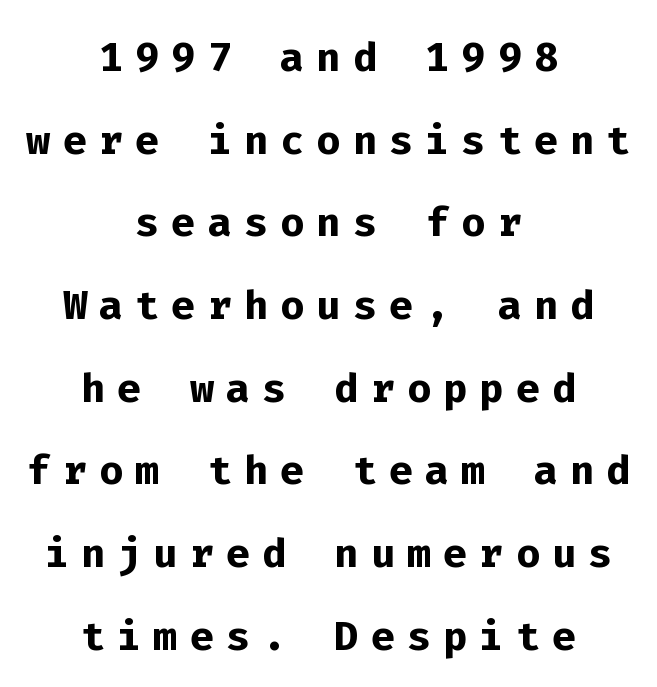
Q: Is the text bold? A: Yes.
Q: Is the text italic (slanted)? A: No, it is upright.
Q: Is the typeface a serif or a sans-serif typeface? A: Sans-serif.
Q: Is the text underlined? A: No.
Q: How is the paragraph aligned? A: Centered.
Q: Is the spacing between letters normal or unusually wide? A: Unusually wide.
Q: Is the spacing between lines tight, normal or loose? A: Normal.
Q: Width (condensed, normal, or wide)? A: Normal.
Q: Stroke contrast? A: Low.
Q: x-height? A: Medium.
Q: Monospaced? A: Yes.
